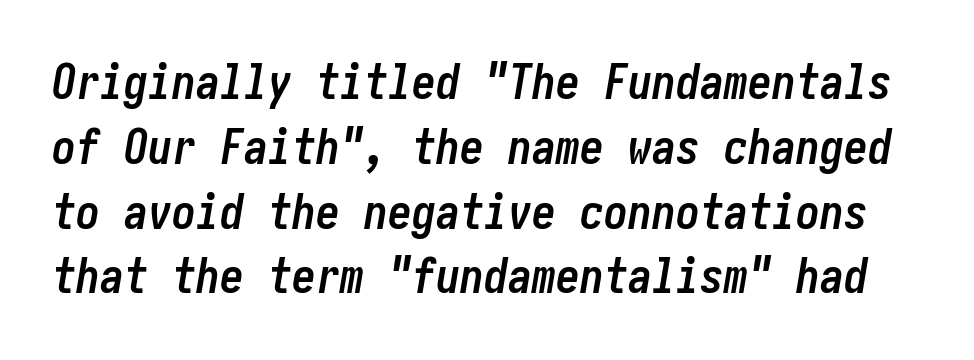
Q: Is the text bold? A: Yes.
Q: Is the text italic (slanted)? A: Yes, it leans right by about 10 degrees.
Q: Is the text underlined? A: No.
Q: Is the spacing between letters normal or unusually wide? A: Normal.
Q: Is the spacing between lines tight, normal or loose? A: Normal.
Q: Width (condensed, normal, or wide)? A: Condensed.
Q: Stroke contrast? A: Low.
Q: x-height? A: Medium.
